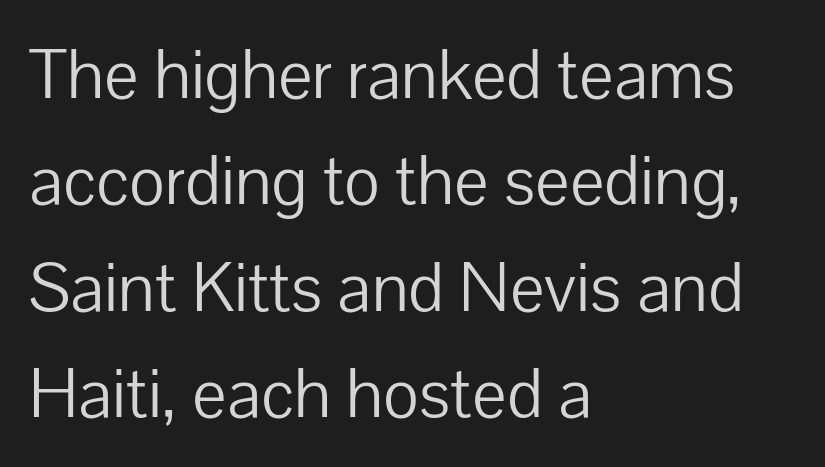
Q: Is the text bold? A: No.
Q: Is the text italic (slanted)? A: No, it is upright.
Q: Is the typeface a serif or a sans-serif typeface? A: Sans-serif.
Q: Is the text underlined? A: No.
Q: How is the paragraph aligned? A: Left-aligned.
Q: Is the spacing between letters normal or unusually wide? A: Normal.
Q: Is the spacing between lines tight, normal or loose? A: Normal.
Q: Width (condensed, normal, or wide)? A: Normal.
Q: Stroke contrast? A: Low.
Q: x-height? A: Medium.
Q: Monospaced? A: No.
